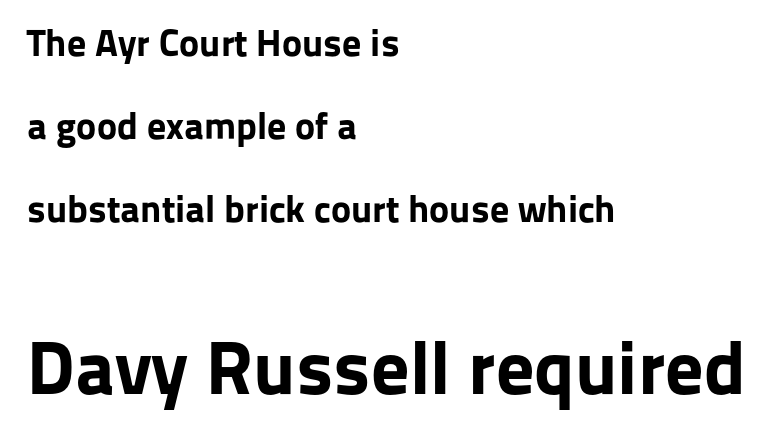
Q: Is the text bold? A: Yes.
Q: Is the text italic (slanted)? A: No, it is upright.
Q: Is the typeface a serif or a sans-serif typeface? A: Sans-serif.
Q: Is the text underlined? A: No.
Q: How is the paragraph aligned? A: Left-aligned.
Q: Is the spacing between letters normal or unusually wide? A: Normal.
Q: Is the spacing between lines tight, normal or loose? A: Loose.
Q: Which block of text is set in a larger size, the first (top) or the second (bottom)? A: The second (bottom) one.
Q: Width (condensed, normal, or wide)? A: Normal.
Q: Stroke contrast? A: Low.
Q: x-height? A: Medium.
Q: Monospaced? A: No.
